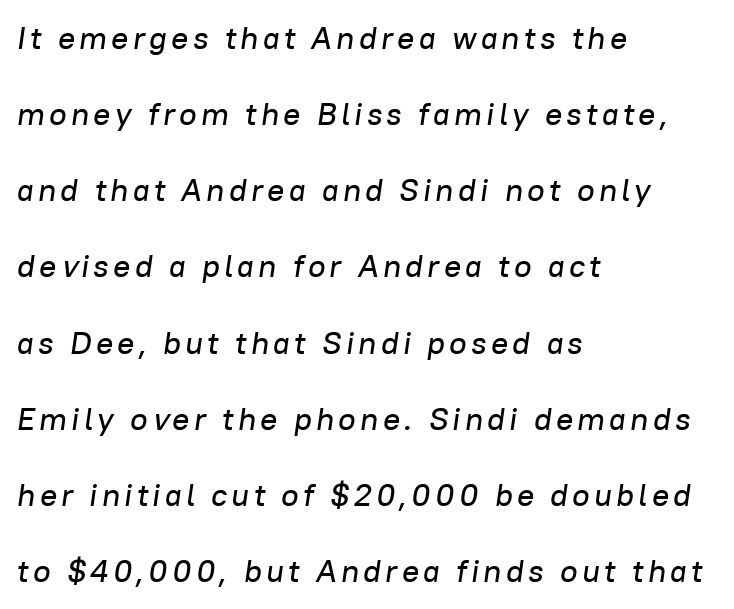
If you measured baseline to baseline, you'd find a long distance. The letters advance in unequal steps, a hallmark of proportional type. When letters slant like this, we call the style italic. This rendering features lettering with no underline. Left-aligned paragraph, ragged on the right.
